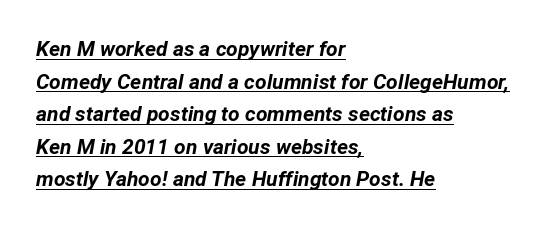
{"italic": "yes", "lean": "right", "slant_degrees": 12, "bold": "yes", "underline": "yes", "align": "left", "line_spacing": "normal", "line_spacing_ratio": 1.55, "letter_spacing": "normal", "letter_spacing_em": 0.0, "glyph_px": 21}
